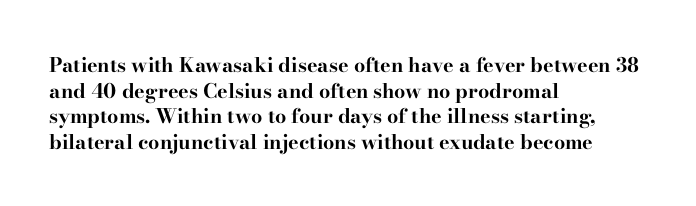
The image shows 20 px bold type, upright; set left-aligned, normal line spacing (1.28x), normal letter spacing, not underlined.
